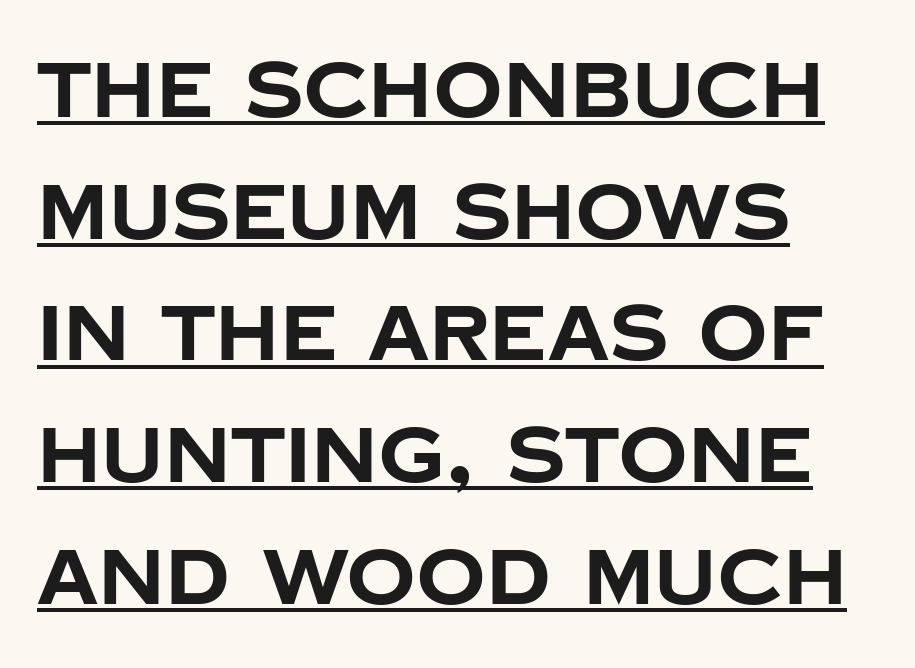
{"serif": "no", "italic": "no", "bold": "yes", "weight": "bold", "width": "normal", "stroke_contrast": "low", "x_height": "large", "monospaced": "no", "underline": "yes", "align": "left", "line_spacing": "normal", "line_spacing_ratio": 1.58, "letter_spacing": "normal", "letter_spacing_em": 0.0, "glyph_px": 77}
